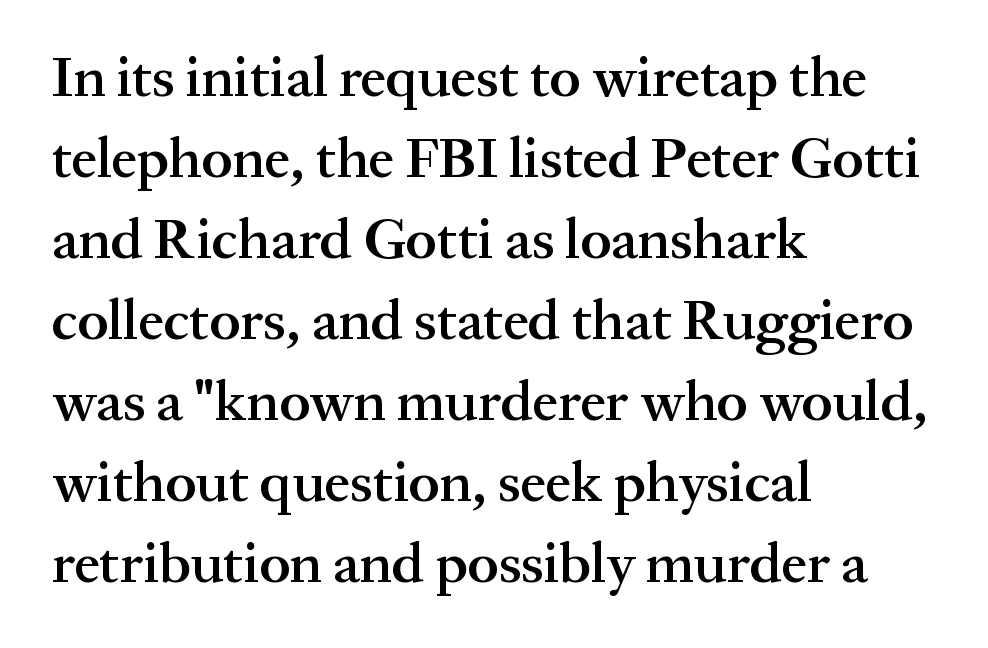
The image shows 57 px semibold serif type, upright; set left-aligned, normal line spacing (1.42x), normal letter spacing, not underlined; medium stroke contrast and a medium x-height.
